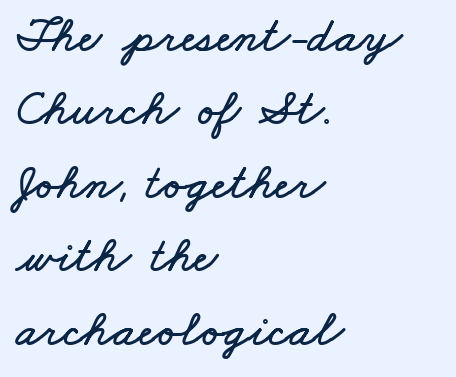
The compositor pushed each line to the left boundary. The passage shown is typed in a proportional face where columns would drift. Observe the ordinary spacing: letters are neighbours, not strangers. In terms of leading, this rendering sits right in the middle. Nobody drew a line under any word here.
